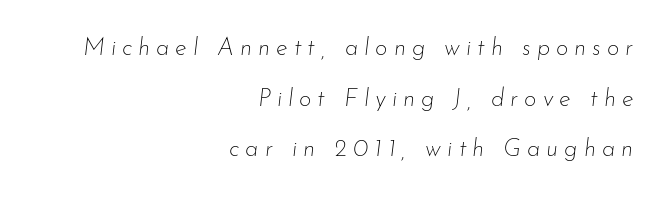
The image shows 24 px text type, italic (leaning right); set right-aligned, loose line spacing (2.11x), unusually wide letter spacing (+0.25 em), not underlined.
